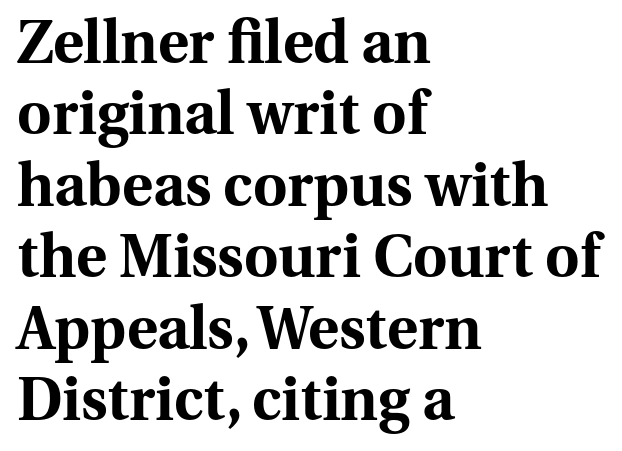
{"serif": "yes", "italic": "no", "bold": "yes", "weight": "bold", "width": "normal", "stroke_contrast": "medium", "x_height": "medium", "monospaced": "no", "underline": "no", "align": "left", "line_spacing_ratio": 1.21, "letter_spacing": "normal", "letter_spacing_em": 0.0, "glyph_px": 59}
